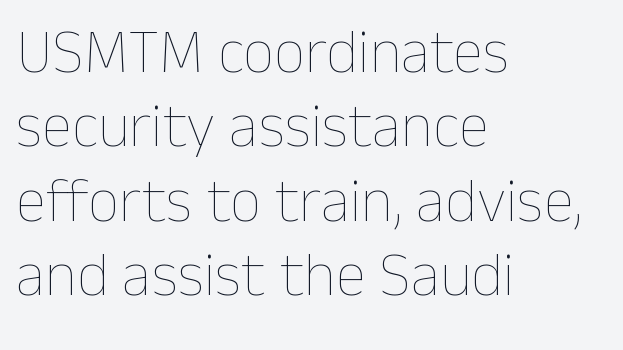
Q: Is the text bold? A: No.
Q: Is the text italic (slanted)? A: No, it is upright.
Q: Is the text underlined? A: No.
Q: How is the paragraph aligned? A: Left-aligned.
Q: Is the spacing between letters normal or unusually wide? A: Normal.
Q: Width (condensed, normal, or wide)? A: Normal.
Q: Stroke contrast? A: Low.
Q: x-height? A: Medium.
Q: Monospaced? A: No.
